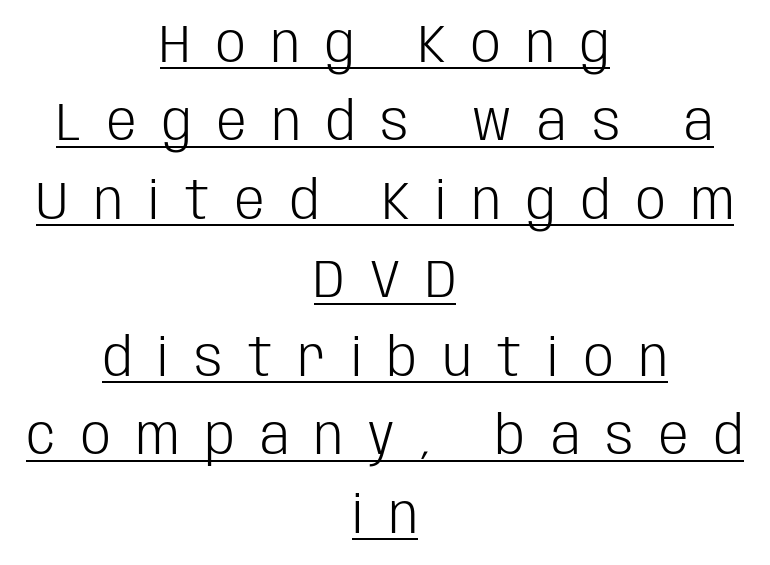
Q: Is the text bold? A: No.
Q: Is the text italic (slanted)? A: No, it is upright.
Q: Is the typeface a serif or a sans-serif typeface? A: Sans-serif.
Q: Is the text underlined? A: Yes.
Q: How is the paragraph aligned? A: Centered.
Q: Is the spacing between letters normal or unusually wide? A: Unusually wide.
Q: Is the spacing between lines tight, normal or loose? A: Normal.
Q: Width (condensed, normal, or wide)? A: Condensed.
Q: Stroke contrast? A: Low.
Q: x-height? A: Large.
Q: Monospaced? A: No.
